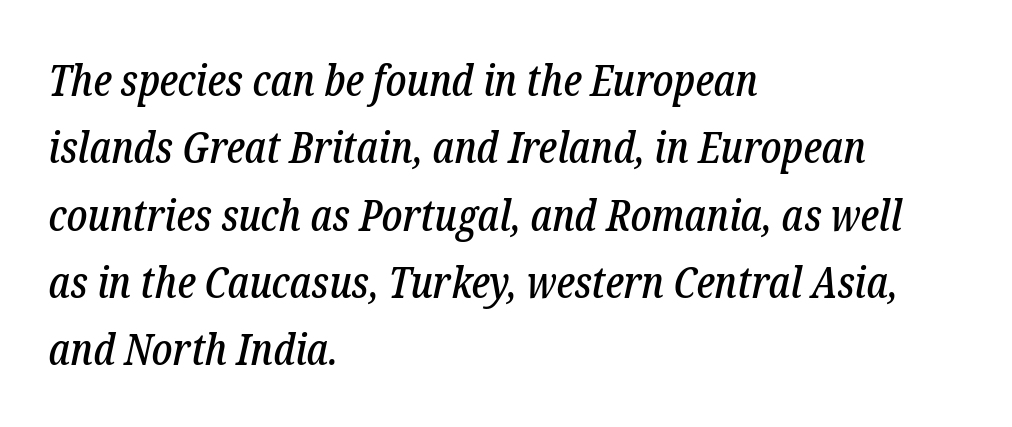
{"serif": "yes", "italic": "yes", "lean": "right", "slant_degrees": 12, "width": "condensed", "stroke_contrast": "low", "x_height": "medium", "monospaced": "no", "underline": "no", "align": "left", "line_spacing": "normal", "line_spacing_ratio": 1.53, "letter_spacing": "normal", "letter_spacing_em": 0.0, "glyph_px": 44}
